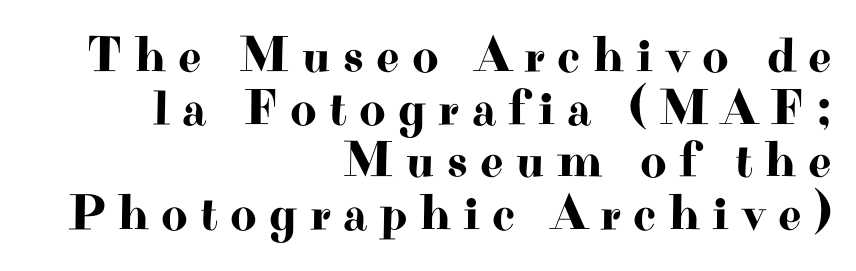
The image shows 51 px wide serif type, upright; set right-aligned, tight line spacing (1.03x), unusually wide letter spacing (+0.24 em), not underlined; high stroke contrast and a small x-height.
